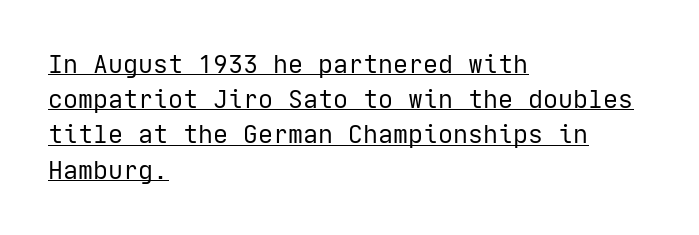
The image shows 25 px text type, upright; set left-aligned, normal line spacing (1.41x), normal letter spacing, underlined.
